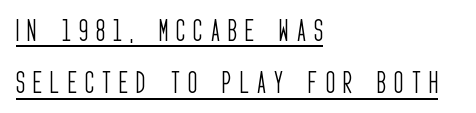
The image shows 25 px text type, upright; set left-aligned, loose line spacing (2.09x), unusually wide letter spacing (+0.33 em), underlined.
